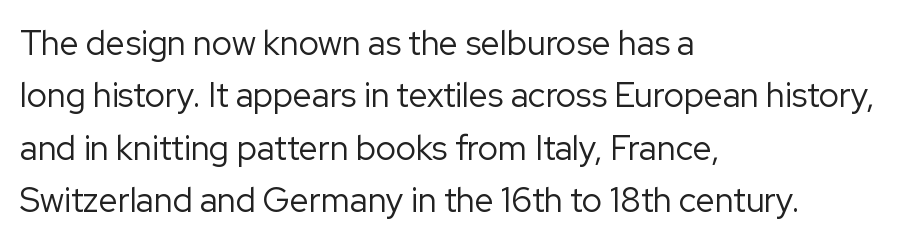
{"serif": "no", "italic": "no", "bold": "no", "weight": "regular", "width": "normal", "stroke_contrast": "low", "x_height": "medium", "monospaced": "no", "underline": "no", "align": "left", "line_spacing": "normal", "line_spacing_ratio": 1.54, "letter_spacing": "normal", "letter_spacing_em": 0.0, "glyph_px": 34}
